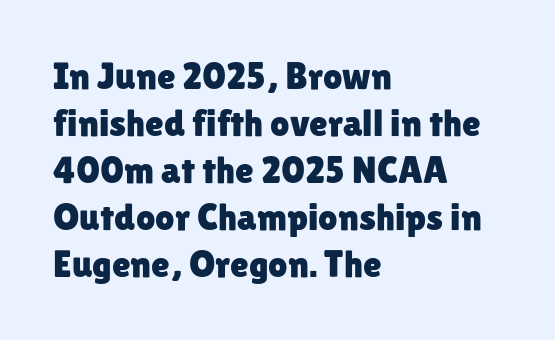
The font family rendered here belongs to the sans-serif group. In terms of posture, this sample is upright. Check the space under the baseline: it is left empty. Varying glyph widths throughout — classic text-font behaviour.
